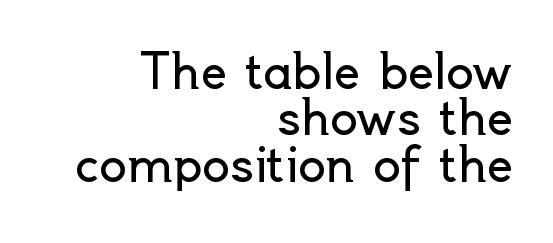
Q: Is the text bold? A: No.
Q: Is the text italic (slanted)? A: No, it is upright.
Q: Is the typeface a serif or a sans-serif typeface? A: Sans-serif.
Q: Is the text underlined? A: No.
Q: How is the paragraph aligned? A: Right-aligned.
Q: Is the spacing between letters normal or unusually wide? A: Normal.
Q: Is the spacing between lines tight, normal or loose? A: Tight.
Q: Width (condensed, normal, or wide)? A: Normal.
Q: x-height? A: Small.
Q: Monospaced? A: No.
